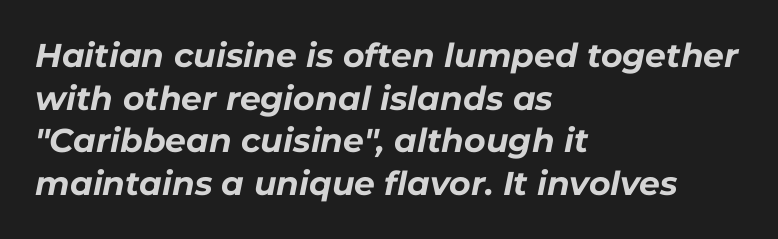
{"italic": "yes", "lean": "right", "slant_degrees": 11, "bold": "yes", "weight": "bold", "width": "normal", "stroke_contrast": "low", "x_height": "medium", "monospaced": "no", "underline": "no", "align": "left", "line_spacing": "normal", "line_spacing_ratio": 1.29, "letter_spacing": "normal", "letter_spacing_em": 0.0, "glyph_px": 33}
